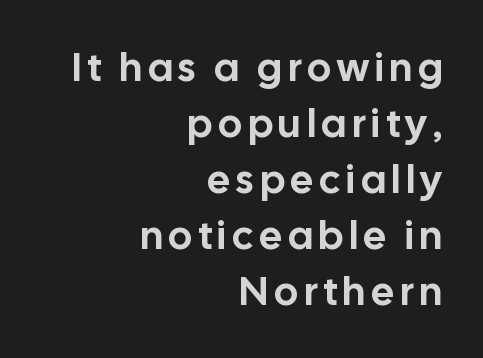
Think of a printed novel: that variable character pitch is what you see here. Nope, not italic — everything's standing straight. The baseline area is clear. The letters carry no serifs — their stems end cleanly without finishing strokes. The rendering anchors every line to the right-hand side. Horizontal bands of white between lines are of average thickness.
